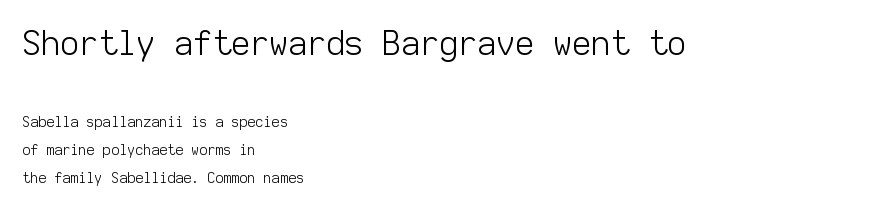
The glyphs are unaccompanied by any horizontal stroke below them. If you squint, the top block still reads clearly — it's the larger of the two. The rag falls on the right side of this text block. Loosely led — the rows are spread out. The passage shown is typed in a monospace face where columns stay perfectly aligned.
